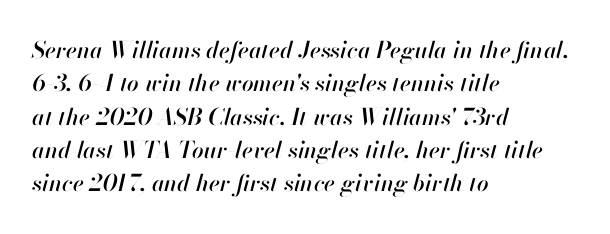
The image shows 23 px text type, italic (leaning right); set left-aligned, normal line spacing (1.45x), normal letter spacing, not underlined.
